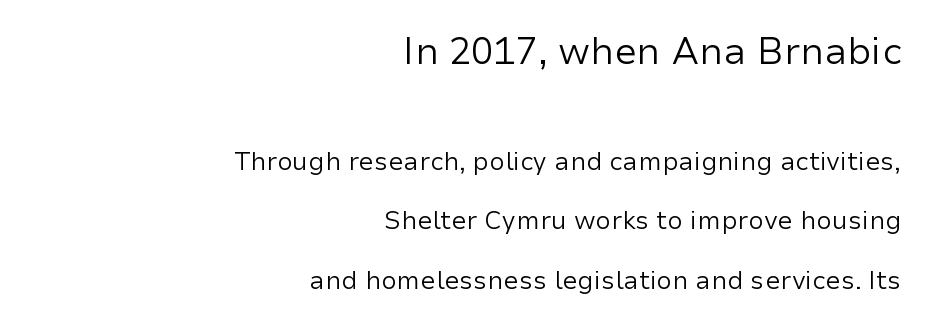
Q: Is the text bold? A: No.
Q: Is the text italic (slanted)? A: No, it is upright.
Q: Is the typeface a serif or a sans-serif typeface? A: Sans-serif.
Q: Is the text underlined? A: No.
Q: How is the paragraph aligned? A: Right-aligned.
Q: Is the spacing between letters normal or unusually wide? A: Normal.
Q: Is the spacing between lines tight, normal or loose? A: Loose.
Q: Which block of text is set in a larger size, the first (top) or the second (bottom)? A: The first (top) one.
Q: Width (condensed, normal, or wide)? A: Normal.
Q: Stroke contrast? A: Low.
Q: x-height? A: Medium.
Q: Monospaced? A: No.
